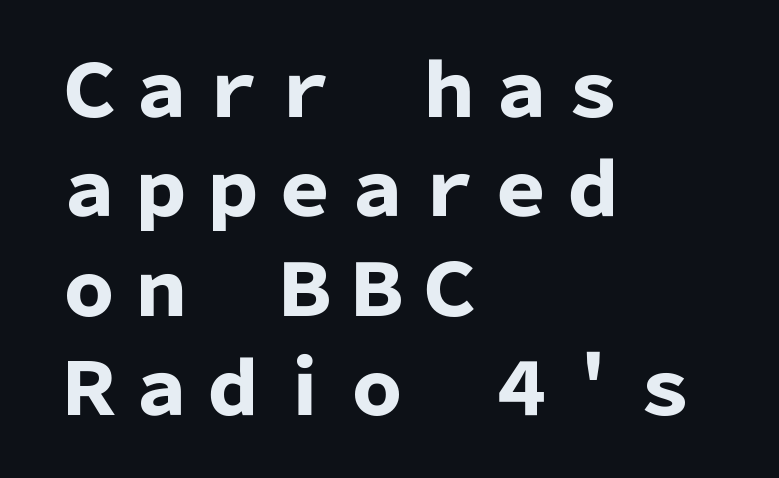
In terms of letterspacing, this is plain default setting. The rendering uses natural spacing where letterforms have individual widths. A full-strength bold gives these letters their thick strokes. Vertically, the passage feels balanced, rows spaced as you'd expect. Any mark beneath the type? The region is blank. Nope, no serifs anywhere on these letters.
